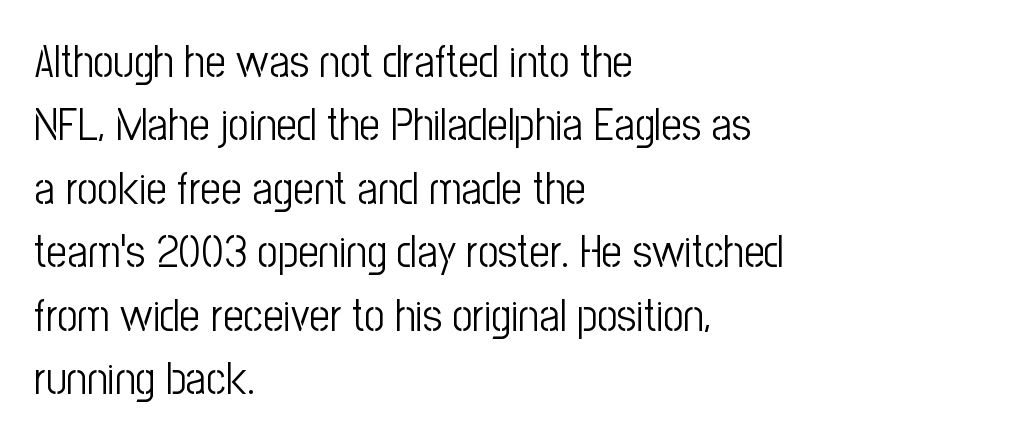
Q: Is the text bold? A: No.
Q: Is the text italic (slanted)? A: No, it is upright.
Q: Is the typeface a serif or a sans-serif typeface? A: Sans-serif.
Q: Is the text underlined? A: No.
Q: How is the paragraph aligned? A: Left-aligned.
Q: Is the spacing between letters normal or unusually wide? A: Normal.
Q: Is the spacing between lines tight, normal or loose? A: Normal.
Q: Width (condensed, normal, or wide)? A: Condensed.
Q: Stroke contrast? A: Low.
Q: x-height? A: Medium.
Q: Monospaced? A: No.
